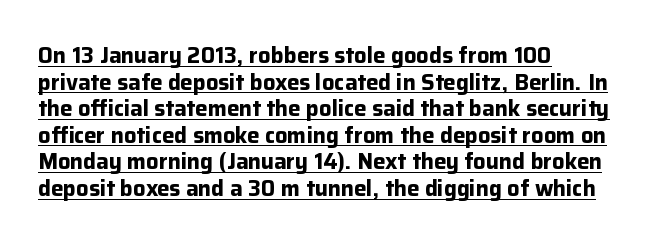
The image shows 22 px bold type, upright; set left-aligned, line spacing 1.21x, normal letter spacing, underlined.
